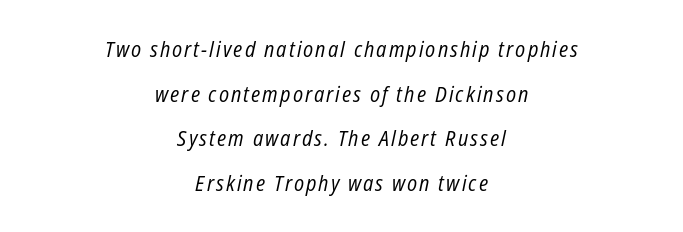
Baseline-to-baseline distance is far greater than the letter height. Italic? Definitely — the glyphs are oblique. This reads as an unemphasized weight, regular at the heaviest. A clean baseline with only descenders dipping below it. Centered paragraph, ragged on both sides.
